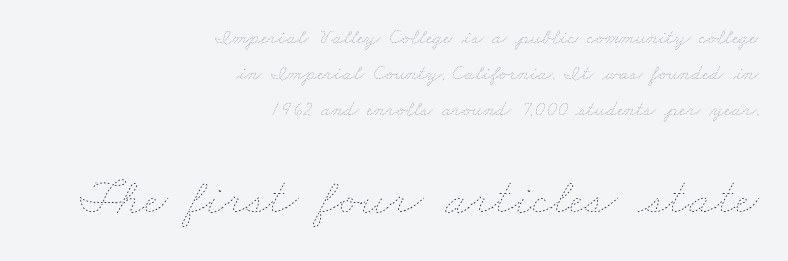
The image shows 52 px thin, wide type; set right-aligned, line spacing 1.71x, normal letter spacing, not underlined; the second (bottom) block is 2.48x larger; low stroke contrast and a small x-height.
